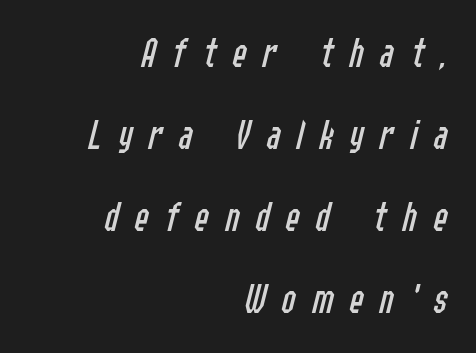
The image shows 43 px regular-weight, condensed type, italic (leaning right); set right-aligned, loose line spacing (1.91x), unusually wide letter spacing (+0.37 em), not underlined; low stroke contrast and a medium x-height.
